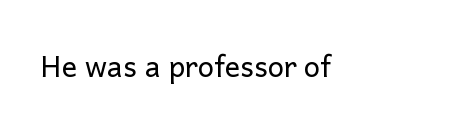
Q: Is the text bold? A: No.
Q: Is the text italic (slanted)? A: No, it is upright.
Q: Is the typeface a serif or a sans-serif typeface? A: Sans-serif.
Q: Is the text underlined? A: No.
Q: Is the spacing between letters normal or unusually wide? A: Normal.
Q: Width (condensed, normal, or wide)? A: Normal.
Q: Stroke contrast? A: Low.
Q: x-height? A: Medium.
Q: Monospaced? A: No.
